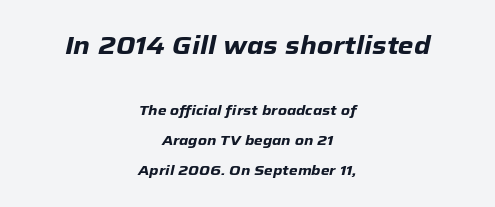
The image shows 25 px bold type, italic (leaning right); set centered, loose line spacing (2.15x), normal letter spacing, not underlined; the first (top) block is 1.79x larger.
